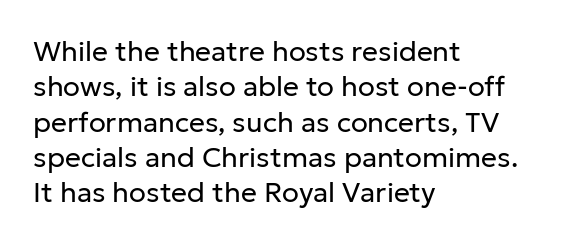
The image shows 28 px regular-weight sans-serif type, upright; set left-aligned, normal line spacing (1.26x), normal letter spacing, not underlined; low stroke contrast and a medium x-height.
